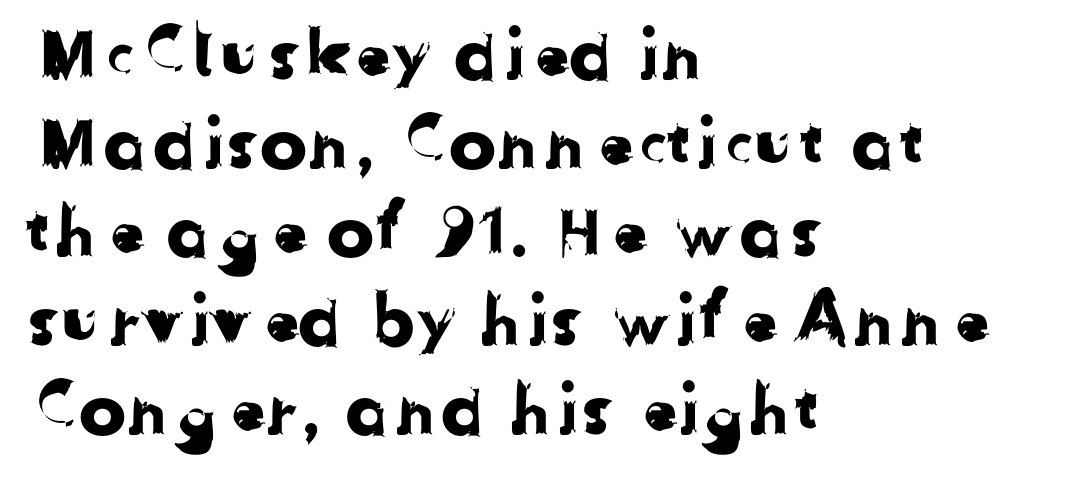
The image shows 71 px sans-serif type; set left-aligned, normal line spacing (1.25x), normal letter spacing, not underlined; low stroke contrast and a medium x-height.
